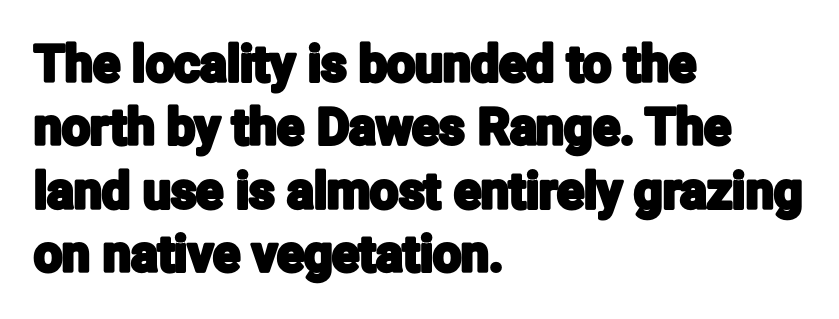
The image shows 50 px condensed sans-serif type, upright; set left-aligned, normal line spacing (1.27x), normal letter spacing, not underlined; low stroke contrast and a medium x-height.
